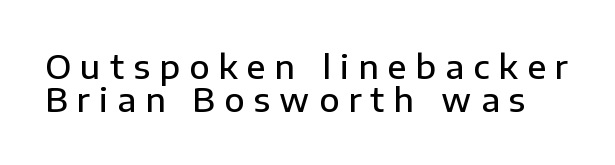
{"serif": "no", "italic": "no", "bold": "semi", "weight": "semibold", "width": "normal", "stroke_contrast": "low", "x_height": "medium", "monospaced": "no", "underline": "no", "line_spacing": "tight", "line_spacing_ratio": 1.0, "letter_spacing": "wide", "letter_spacing_em": 0.28, "glyph_px": 33}
